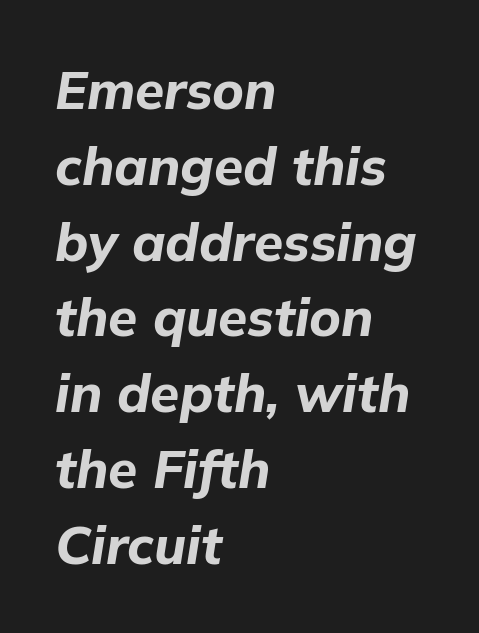
{"italic": "yes", "lean": "right", "slant_degrees": 9, "bold": "yes", "weight": "bold", "width": "normal", "stroke_contrast": "low", "x_height": "medium", "monospaced": "no", "underline": "no", "align": "left", "line_spacing": "normal", "line_spacing_ratio": 1.43, "letter_spacing": "normal", "letter_spacing_em": 0.0, "glyph_px": 53}
